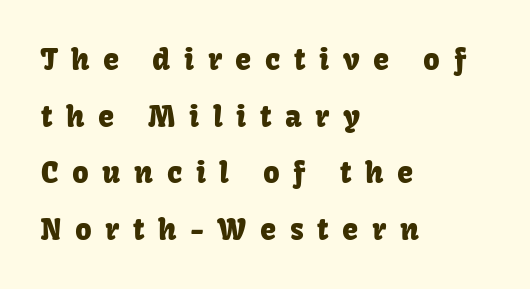
The image shows 29 px sans-serif type, upright; set left-aligned, loose line spacing (1.95x), unusually wide letter spacing (+0.47 em), not underlined; low stroke contrast and a medium x-height.
